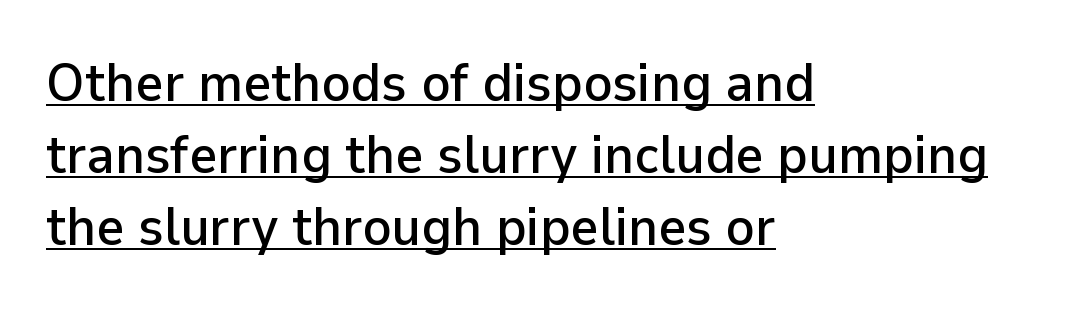
Posture: upright roman. Looks like regular typesetting: each glyph gets only the width it needs. Grotesque or geometric, the face here clearly has no serifs. Leading: standard.
